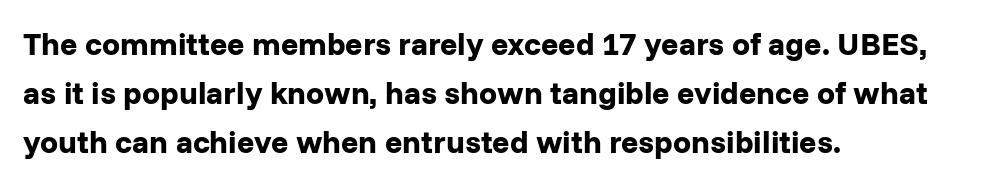
The image shows 32 px bold sans-serif type, upright; set left-aligned, normal line spacing (1.53x), normal letter spacing, not underlined; low stroke contrast and a medium x-height.
